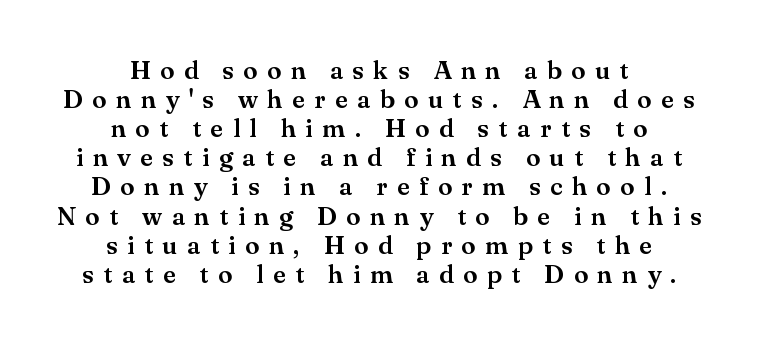
{"italic": "no", "underline": "no", "align": "center", "line_spacing": "tight", "line_spacing_ratio": 1.12, "letter_spacing": "wide", "letter_spacing_em": 0.36, "glyph_px": 26}
